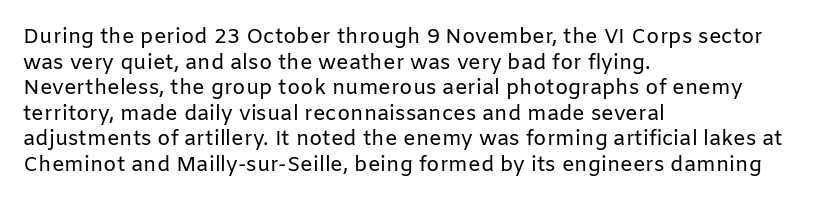
Q: Is the text bold? A: No.
Q: Is the text italic (slanted)? A: No, it is upright.
Q: Is the text underlined? A: No.
Q: How is the paragraph aligned? A: Left-aligned.
Q: Is the spacing between letters normal or unusually wide? A: Normal.
